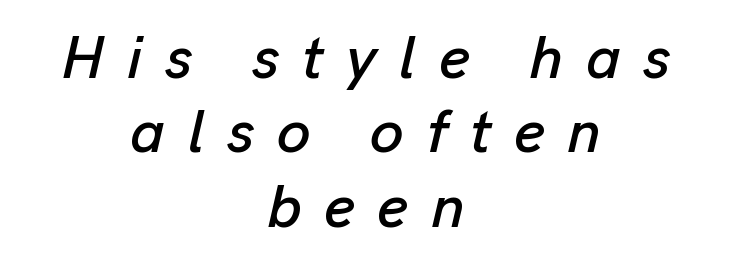
The lines are quadded center. Rule under the text: the space is simply empty. Varying glyph widths throughout — classic text-font behaviour. A typesetter would call this heavily tracked-out type.
